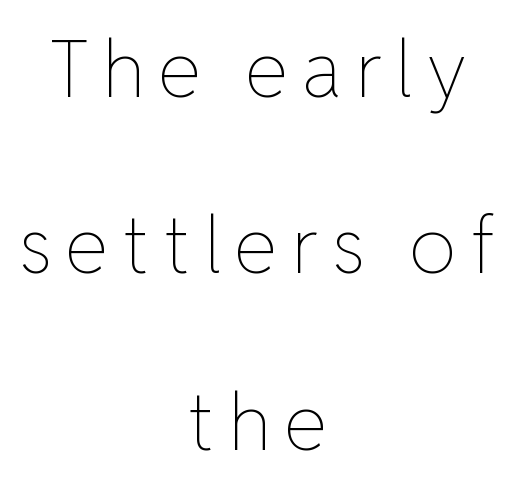
Q: Is the text bold? A: No.
Q: Is the text italic (slanted)? A: No, it is upright.
Q: Is the text underlined? A: No.
Q: How is the paragraph aligned? A: Centered.
Q: Is the spacing between lines tight, normal or loose? A: Loose.
Q: Width (condensed, normal, or wide)? A: Normal.
Q: Stroke contrast? A: Low.
Q: x-height? A: Medium.
Q: Monospaced? A: No.
